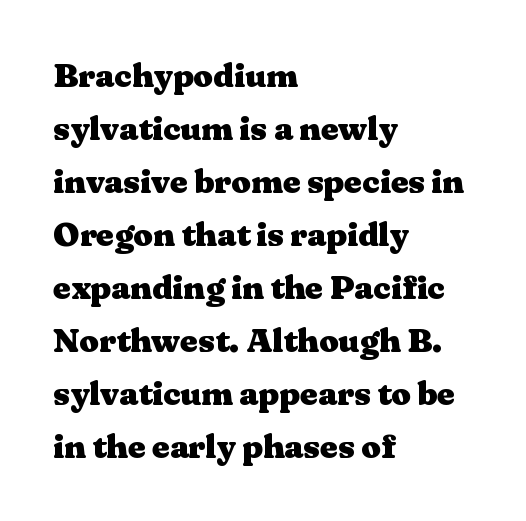
The image shows 34 px heavy, wide serif type, upright; set left-aligned, normal line spacing (1.56x), normal letter spacing, not underlined; medium stroke contrast and a medium x-height.
